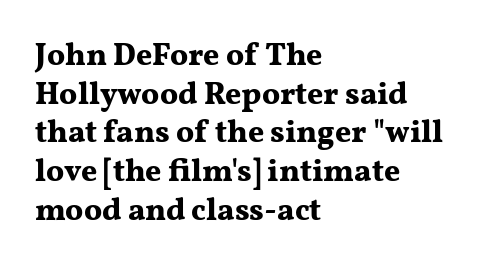
{"serif": "yes", "italic": "no", "bold": "yes", "weight": "bold", "width": "wide", "stroke_contrast": "medium", "x_height": "medium", "monospaced": "no", "underline": "no", "align": "left", "line_spacing": "normal", "line_spacing_ratio": 1.25, "letter_spacing": "normal", "letter_spacing_em": 0.0, "glyph_px": 31}
